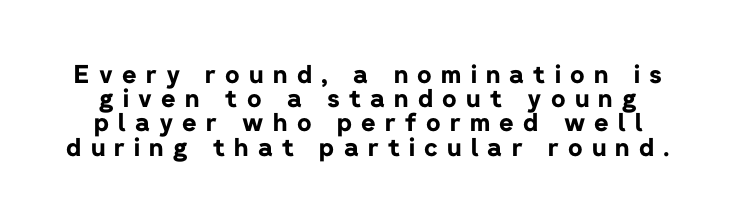
The image shows 25 px bold type, upright; set tight line spacing (0.97x), unusually wide letter spacing (+0.37 em), not underlined.
